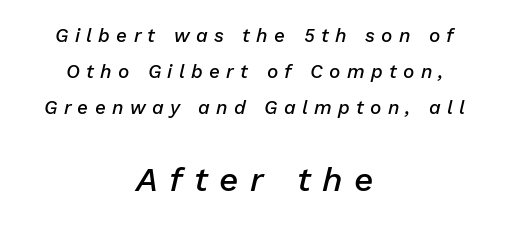
Q: Is the text bold? A: Semi-bold.
Q: Is the text italic (slanted)? A: Yes, it leans right by about 13 degrees.
Q: Is the text underlined? A: No.
Q: How is the paragraph aligned? A: Centered.
Q: Is the spacing between letters normal or unusually wide? A: Unusually wide.
Q: Is the spacing between lines tight, normal or loose? A: Loose.
Q: Which block of text is set in a larger size, the first (top) or the second (bottom)? A: The second (bottom) one.
Q: Width (condensed, normal, or wide)? A: Normal.
Q: Stroke contrast? A: Low.
Q: x-height? A: Medium.
Q: Monospaced? A: No.
